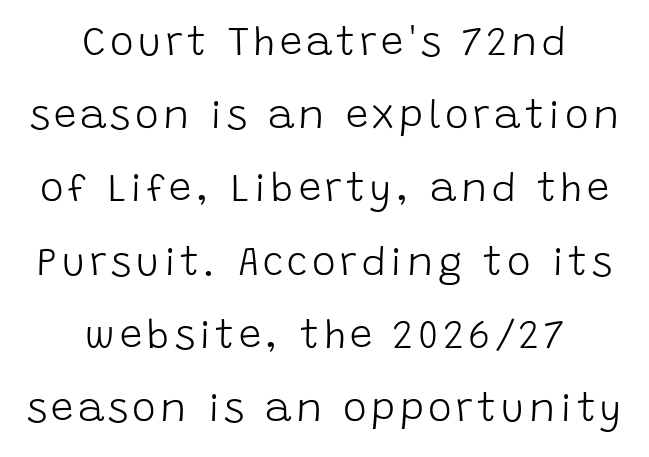
{"serif": "no", "italic": "no", "bold": "no", "weight": "light", "width": "normal", "stroke_contrast": "low", "x_height": "large", "monospaced": "no", "underline": "no", "align": "center", "line_spacing_ratio": 1.83, "glyph_px": 40}
